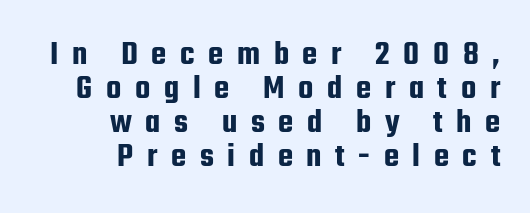
The text was rendered using a sans face with plain stroke endings. Rows of type sit shoulder to shoulder in the vertical direction. A student would call this right alignment; a typographer would say flush right, rag left. If you drew a line through each stem, it would be perfectly vertical. The tracking jumps out immediately: characters are airy and widely separated.
